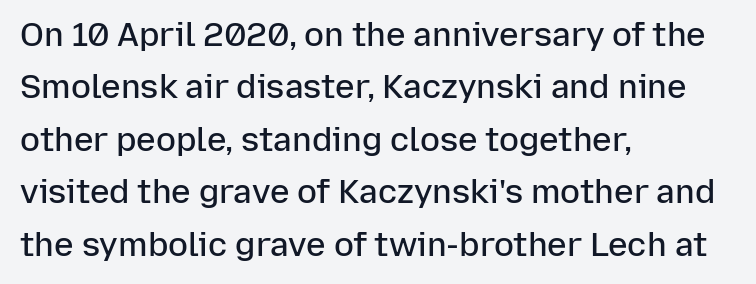
Compared with typical body copy, the letter spacing here is the same. Do the letters lean? They stand straight. Each line starts at the same left margin while the right side varies. Underlining? Definitely not there. A sans-serif font was chosen for this passage.
